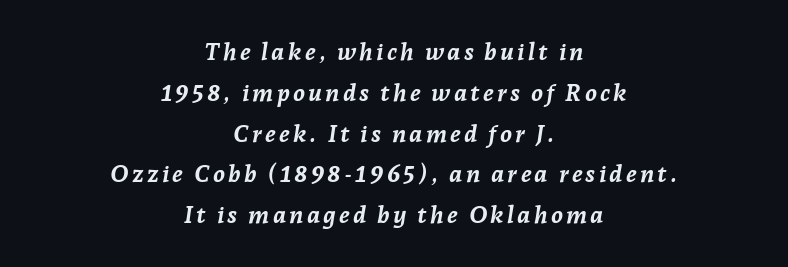
Q: Is the text bold? A: Yes.
Q: Is the text italic (slanted)? A: Yes, it leans right by about 7 degrees.
Q: Is the text underlined? A: No.
Q: How is the paragraph aligned? A: Centered.
Q: Is the spacing between lines tight, normal or loose? A: Normal.
